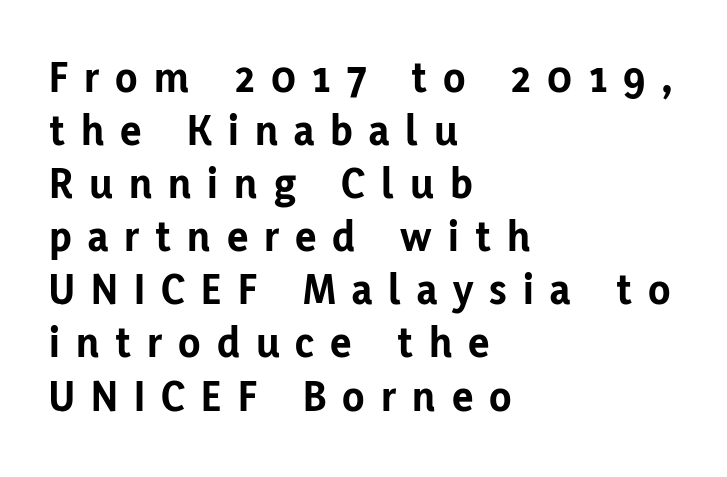
Each line starts at the same left margin while the right side varies. In terms of weight, the rendering is a true, heavy bold. When letters stand straight like this, we call the style roman or upright. The zone under the glyphs is completely vacant. Do the characters align in a grid? No, the font is proportional.
